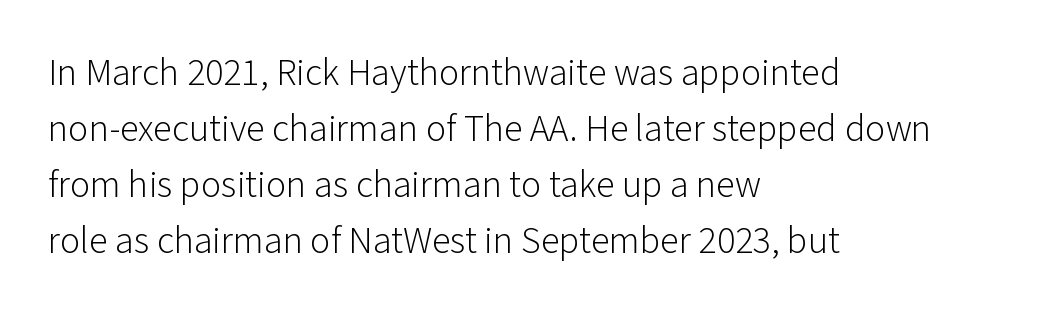
Q: Is the text bold? A: No.
Q: Is the text italic (slanted)? A: No, it is upright.
Q: Is the typeface a serif or a sans-serif typeface? A: Sans-serif.
Q: Is the text underlined? A: No.
Q: How is the paragraph aligned? A: Left-aligned.
Q: Is the spacing between letters normal or unusually wide? A: Normal.
Q: Is the spacing between lines tight, normal or loose? A: Normal.
Q: Width (condensed, normal, or wide)? A: Normal.
Q: Stroke contrast? A: Low.
Q: x-height? A: Medium.
Q: Monospaced? A: No.
